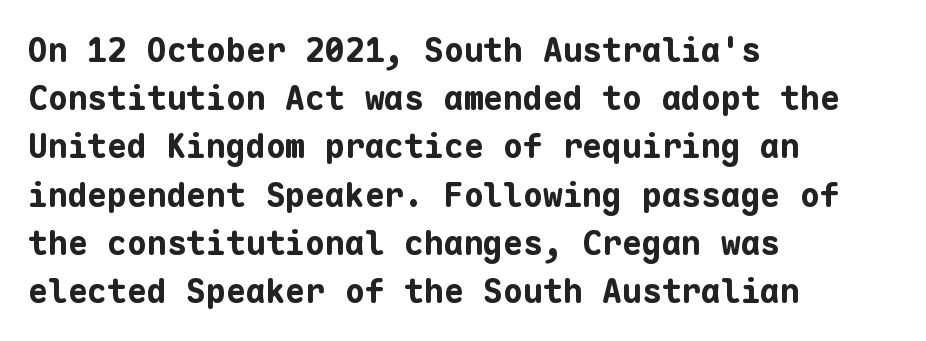
{"serif": "no", "italic": "no", "bold": "yes", "weight": "bold", "width": "normal", "stroke_contrast": "low", "x_height": "medium", "monospaced": "yes", "underline": "no", "align": "left", "line_spacing": "normal", "line_spacing_ratio": 1.46, "letter_spacing": "normal", "letter_spacing_em": 0.0, "glyph_px": 33}
